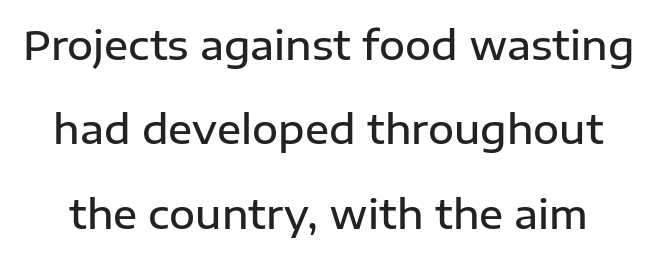
The image shows 40 px semibold sans-serif type, upright; set loose line spacing (2.11x), normal letter spacing, not underlined; low stroke contrast and a medium x-height.
